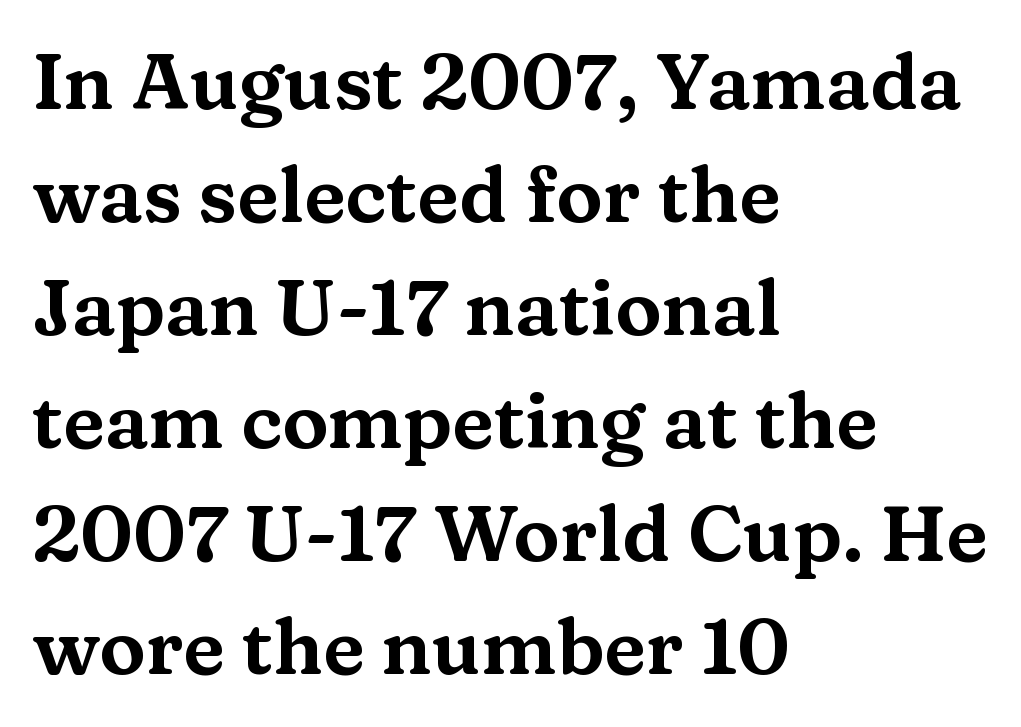
{"serif": "yes", "italic": "no", "width": "wide", "stroke_contrast": "medium", "x_height": "medium", "monospaced": "no", "underline": "no", "align": "left", "line_spacing": "normal", "line_spacing_ratio": 1.45, "letter_spacing": "normal", "letter_spacing_em": 0.0, "glyph_px": 78}
